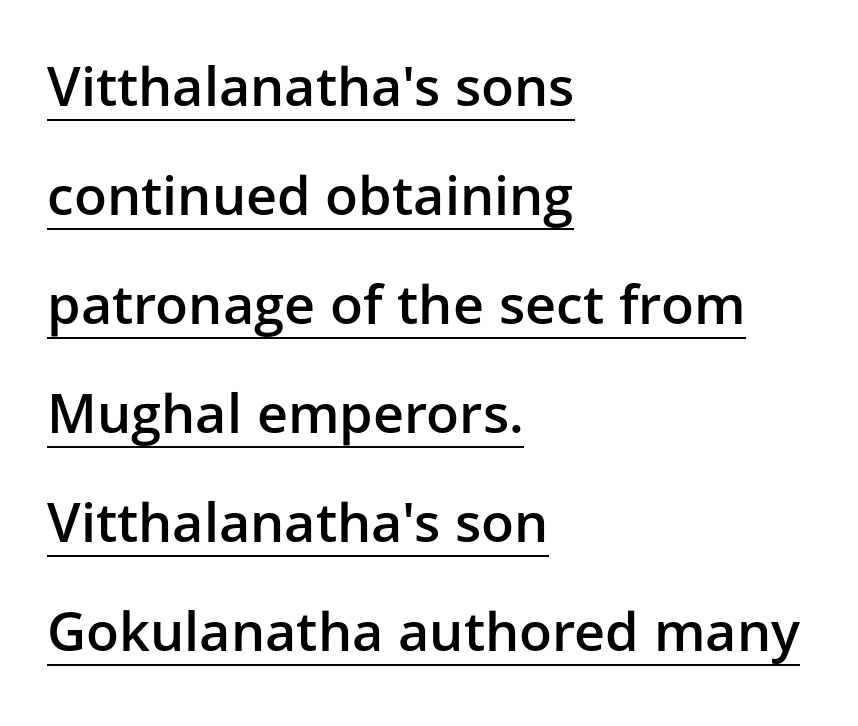
Q: Is the text bold? A: Semi-bold.
Q: Is the text italic (slanted)? A: No, it is upright.
Q: Is the typeface a serif or a sans-serif typeface? A: Sans-serif.
Q: Is the text underlined? A: Yes.
Q: How is the paragraph aligned? A: Left-aligned.
Q: Is the spacing between letters normal or unusually wide? A: Normal.
Q: Is the spacing between lines tight, normal or loose? A: Loose.
Q: Width (condensed, normal, or wide)? A: Normal.
Q: Stroke contrast? A: Low.
Q: x-height? A: Medium.
Q: Monospaced? A: No.
